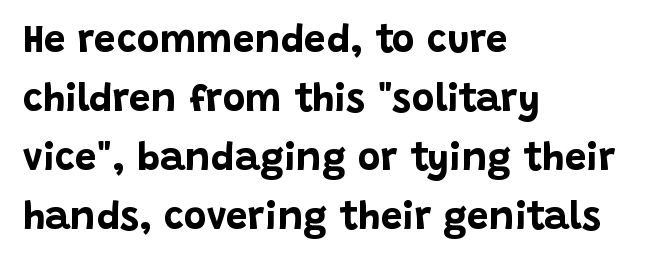
The image shows 39 px bold sans-serif type, upright; set left-aligned, normal line spacing (1.51x), normal letter spacing, not underlined; low stroke contrast and a large x-height.
